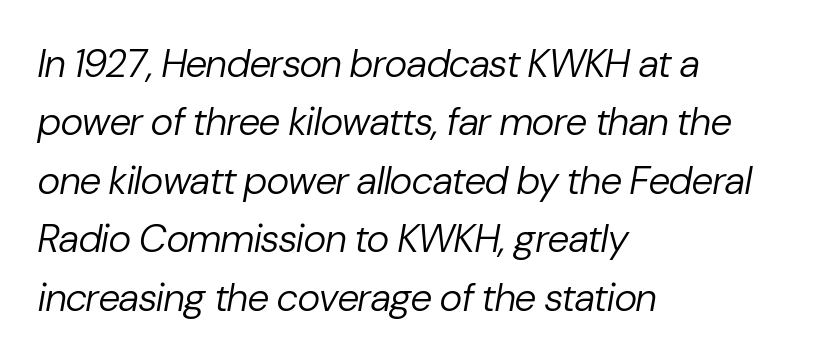
{"italic": "yes", "lean": "right", "slant_degrees": 10, "bold": "no", "weight": "regular", "width": "normal", "stroke_contrast": "low", "x_height": "medium", "monospaced": "no", "underline": "no", "align": "left", "line_spacing": "normal", "line_spacing_ratio": 1.5, "letter_spacing": "normal", "letter_spacing_em": 0.0, "glyph_px": 39}
